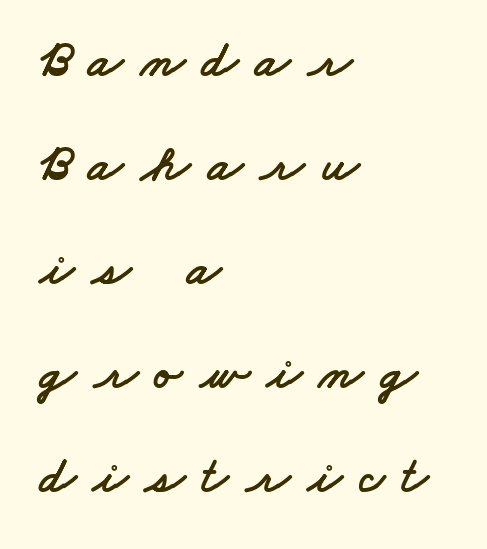
The image shows 51 px wide sans-serif type; set left-aligned, loose line spacing (2.04x), unusually wide letter spacing (+0.34 em), not underlined; low stroke contrast and a small x-height.
